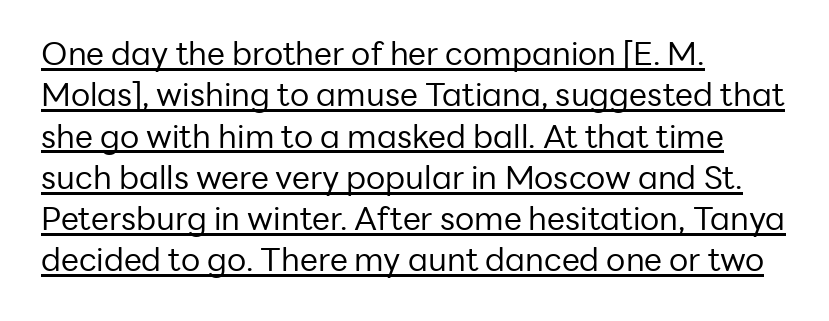
{"serif": "no", "italic": "no", "bold": "no", "weight": "regular", "width": "normal", "stroke_contrast": "low", "x_height": "medium", "monospaced": "no", "underline": "yes", "align": "left", "line_spacing": "normal", "line_spacing_ratio": 1.29, "letter_spacing": "normal", "letter_spacing_em": 0.0, "glyph_px": 32}
